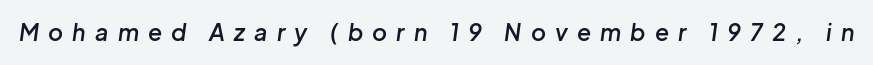
Q: Is the text bold? A: Semi-bold.
Q: Is the text italic (slanted)? A: Yes, it leans right by about 8 degrees.
Q: Is the text underlined? A: No.
Q: Is the spacing between letters normal or unusually wide? A: Unusually wide.
